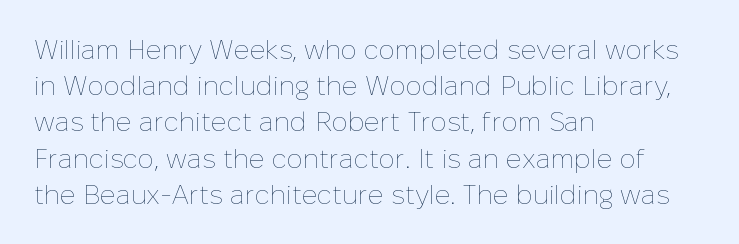
{"italic": "no", "bold": "no", "underline": "no", "align": "left", "line_spacing": "normal", "line_spacing_ratio": 1.34, "letter_spacing": "normal", "letter_spacing_em": 0.0, "glyph_px": 27}
